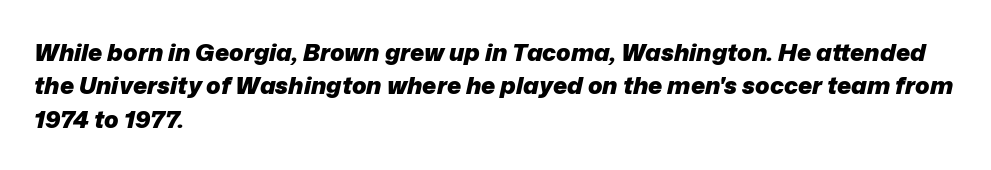
{"italic": "yes", "lean": "right", "slant_degrees": 12, "bold": "yes", "underline": "no", "align": "left", "line_spacing": "normal", "line_spacing_ratio": 1.39, "letter_spacing": "normal", "letter_spacing_em": 0.0, "glyph_px": 24}
